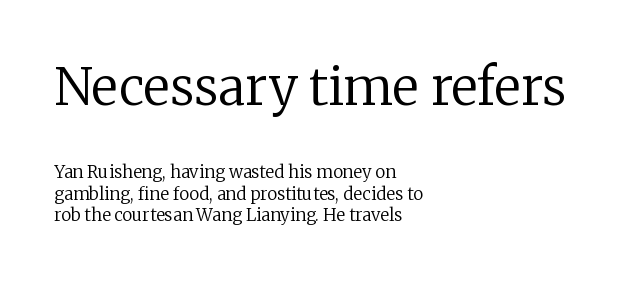
The image shows 51 px regular-weight serif type, upright; set left-aligned, normal line spacing (1.29x), normal letter spacing, not underlined; the first (top) block is 3.0x larger; low stroke contrast and a medium x-height.
